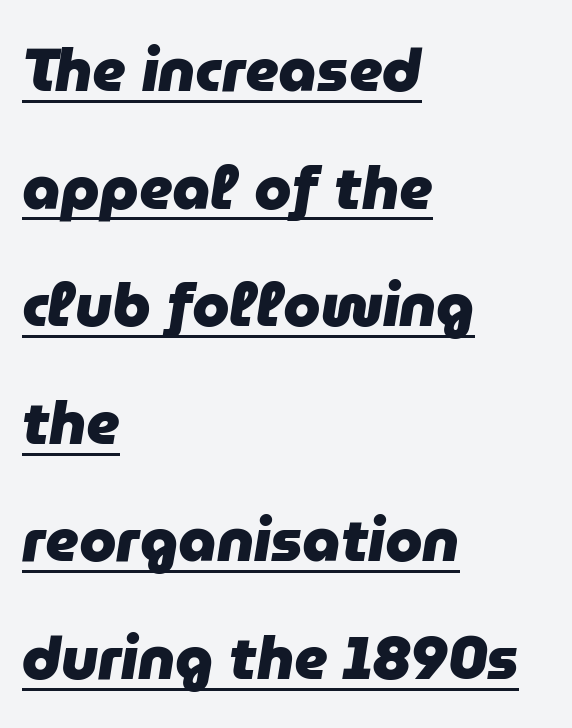
The image shows 60 px heavy type, italic (leaning right); set left-aligned, loose line spacing (1.96x), normal letter spacing, underlined; low stroke contrast and a medium x-height.
